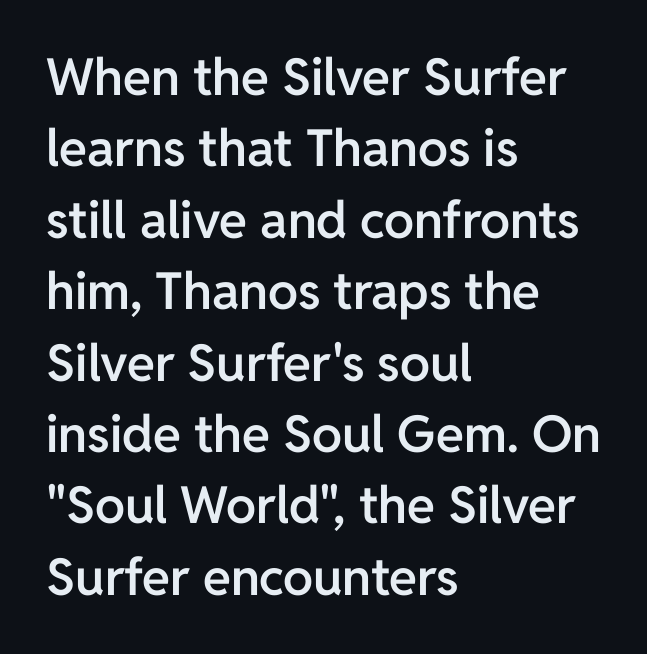
{"serif": "no", "italic": "no", "bold": "semi", "weight": "semibold", "width": "normal", "stroke_contrast": "low", "x_height": "medium", "monospaced": "no", "underline": "no", "align": "left", "line_spacing": "normal", "line_spacing_ratio": 1.4, "letter_spacing": "normal", "letter_spacing_em": 0.0, "glyph_px": 51}
